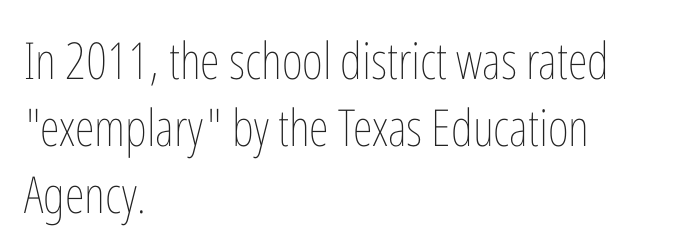
{"italic": "no", "bold": "no", "weight": "thin", "width": "condensed", "stroke_contrast": "low", "x_height": "medium", "monospaced": "no", "underline": "no", "align": "left", "line_spacing": "normal", "line_spacing_ratio": 1.31, "letter_spacing": "normal", "letter_spacing_em": 0.0, "glyph_px": 51}
